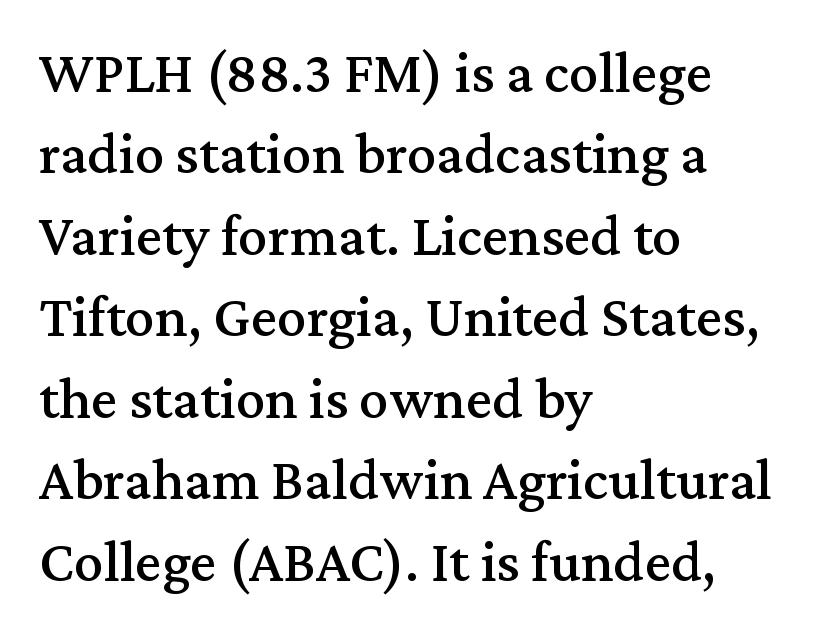
The image shows 59 px serif type, upright; set left-aligned, normal line spacing (1.38x), normal letter spacing, not underlined; medium stroke contrast and a medium x-height.
